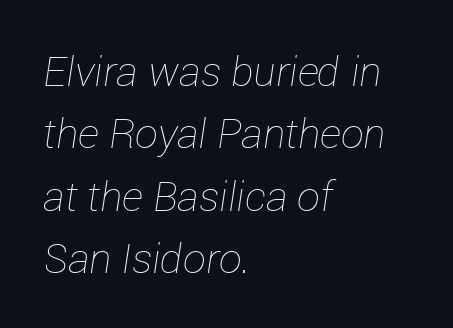
The image shows 41 px thin type, italic (leaning right); set left-aligned, normal line spacing (1.52x), normal letter spacing, not underlined; low stroke contrast and a medium x-height.
